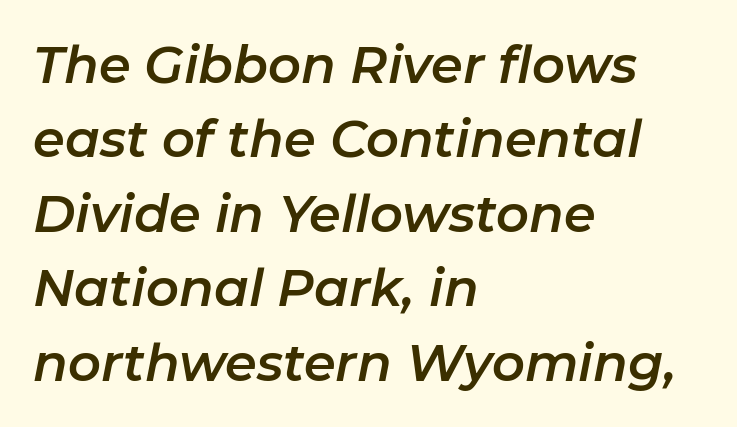
Q: Is the text italic (slanted)? A: Yes, it leans right by about 11 degrees.
Q: Is the text underlined? A: No.
Q: How is the paragraph aligned? A: Left-aligned.
Q: Is the spacing between letters normal or unusually wide? A: Normal.
Q: Is the spacing between lines tight, normal or loose? A: Normal.
Q: Width (condensed, normal, or wide)? A: Normal.
Q: Stroke contrast? A: Low.
Q: x-height? A: Medium.
Q: Monospaced? A: No.
